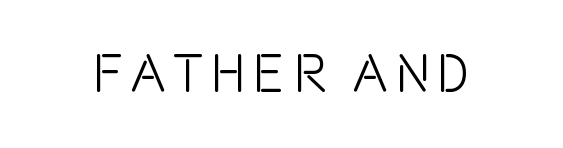
Check the space under the baseline: it is left empty. You can tell from the bare stems that sans-serif type was used. Each letter keeps its own natural width here, so spacing adapts to shape. You can tell it's not italic because the verticals are truly vertical.
